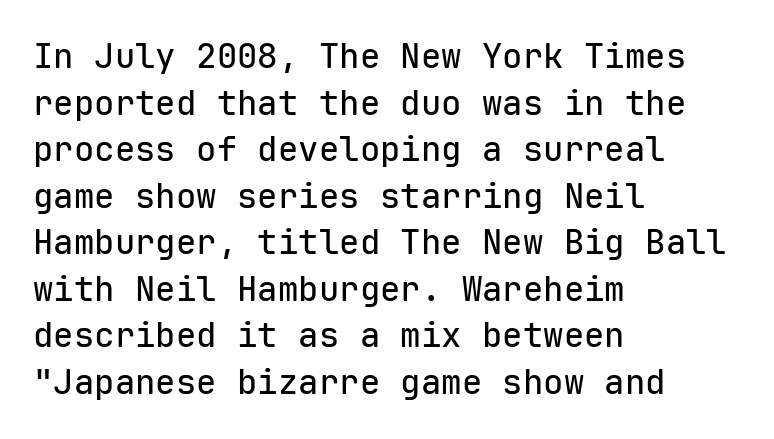
The image shows 34 px sans-serif type, upright, monospaced; set left-aligned, normal line spacing (1.37x), normal letter spacing, not underlined; low stroke contrast and a medium x-height.
